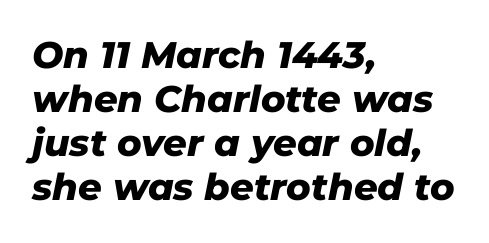
The image shows 37 px heavy type, italic (leaning right); set left-aligned, line spacing 1.19x, normal letter spacing, not underlined; low stroke contrast and a medium x-height.
